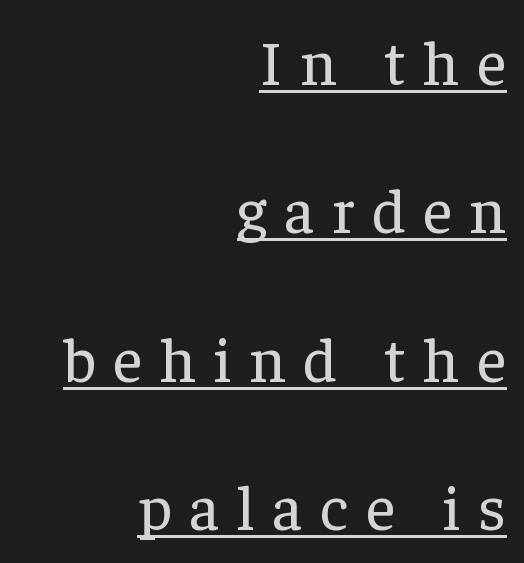
{"serif": "yes", "italic": "no", "bold": "no", "weight": "regular", "width": "normal", "stroke_contrast": "low", "x_height": "medium", "monospaced": "no", "underline": "yes", "align": "right", "line_spacing": "loose", "line_spacing_ratio": 2.32, "letter_spacing": "wide", "letter_spacing_em": 0.27, "glyph_px": 64}
